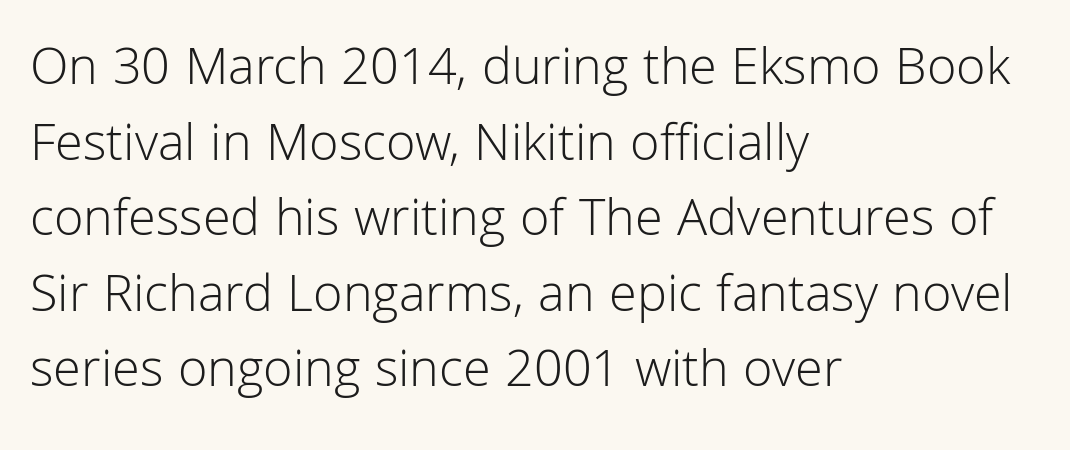
Q: Is the text bold? A: No.
Q: Is the text italic (slanted)? A: No, it is upright.
Q: Is the typeface a serif or a sans-serif typeface? A: Sans-serif.
Q: Is the text underlined? A: No.
Q: How is the paragraph aligned? A: Left-aligned.
Q: Is the spacing between letters normal or unusually wide? A: Normal.
Q: Is the spacing between lines tight, normal or loose? A: Normal.
Q: Width (condensed, normal, or wide)? A: Normal.
Q: Stroke contrast? A: Low.
Q: x-height? A: Medium.
Q: Monospaced? A: No.
